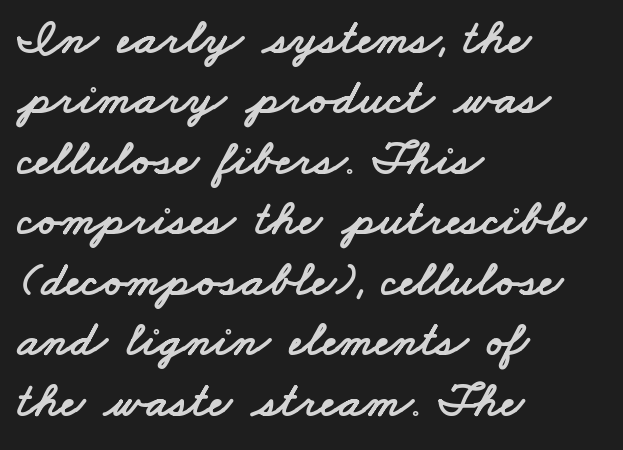
The image shows 50 px wide sans-serif type; set left-aligned, line spacing 1.21x, normal letter spacing, not underlined; low stroke contrast and a small x-height.
